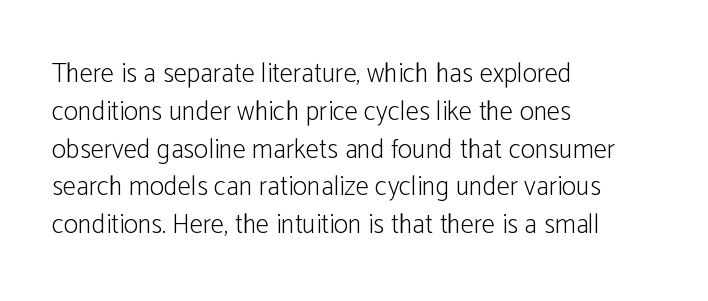
The image shows 27 px text type, upright; set left-aligned, normal line spacing (1.4x), normal letter spacing, not underlined.
